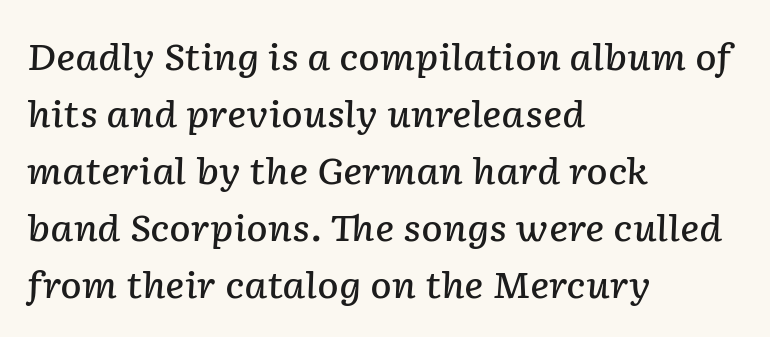
The glyphs look as if they've been sheared to an angle. A typesetter would call this leading conventional body-copy spacing. The specimen omits any rule beneath the text block's lines. All the whitespace from short lines collects on the right. The face used here is proportionally spaced, like ordinary book or web type.
